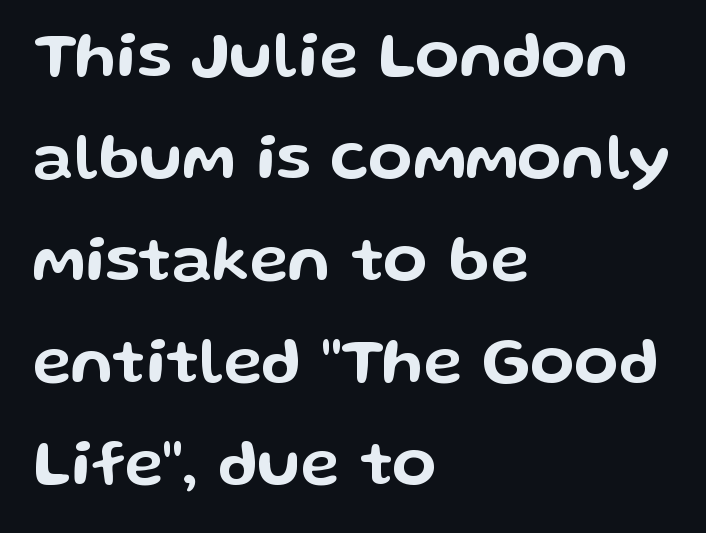
{"serif": "no", "italic": "no", "width": "wide", "stroke_contrast": "low", "x_height": "medium", "monospaced": "no", "underline": "no", "align": "left", "line_spacing": "normal", "line_spacing_ratio": 1.57, "letter_spacing": "normal", "letter_spacing_em": 0.0, "glyph_px": 65}
